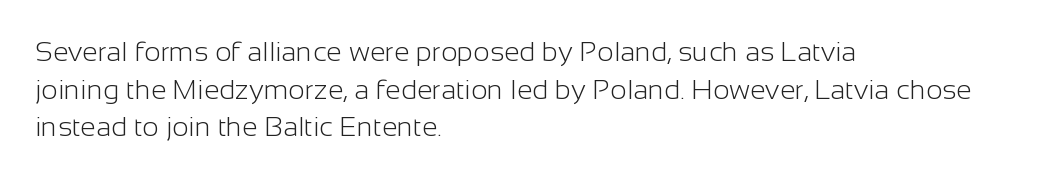
The image shows 28 px light sans-serif type, upright; set left-aligned, normal line spacing (1.34x), normal letter spacing, not underlined; low stroke contrast and a medium x-height.
